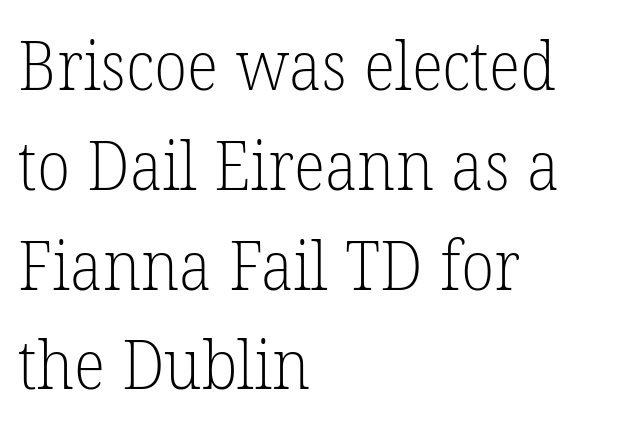
{"serif": "yes", "bold": "no", "weight": "light", "width": "normal", "stroke_contrast": "low", "x_height": "medium", "monospaced": "no", "underline": "no", "align": "left", "line_spacing": "normal", "line_spacing_ratio": 1.49, "letter_spacing": "normal", "letter_spacing_em": 0.0, "glyph_px": 67}
